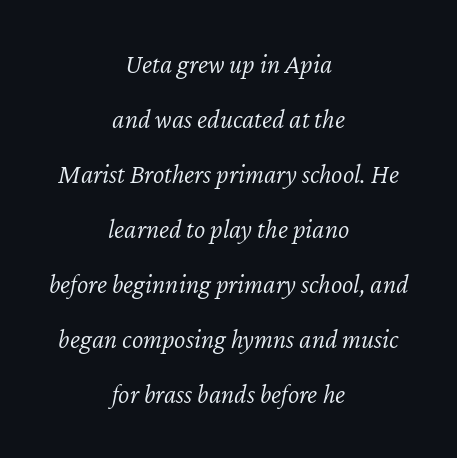
Q: Is the text bold? A: No.
Q: Is the text italic (slanted)? A: Yes, it leans right by about 12 degrees.
Q: Is the text underlined? A: No.
Q: How is the paragraph aligned? A: Centered.
Q: Is the spacing between letters normal or unusually wide? A: Normal.
Q: Is the spacing between lines tight, normal or loose? A: Loose.
